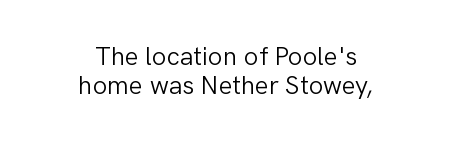
Clear beneath every line of the passage. Upright lettering throughout. Regarding leading, the lines here are crowded together. This sample uses plain, unmodified letter spacing.
